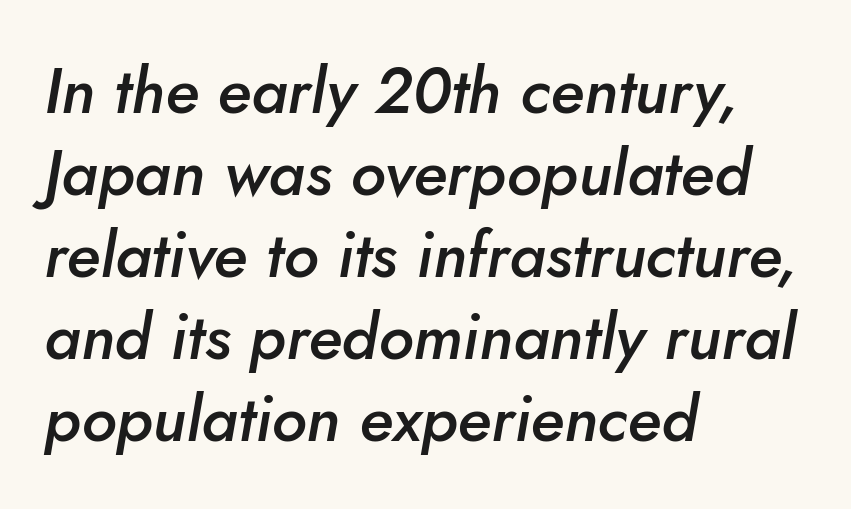
{"italic": "yes", "lean": "right", "slant_degrees": 10, "bold": "semi", "weight": "semibold", "width": "normal", "stroke_contrast": "low", "x_height": "small", "monospaced": "no", "underline": "no", "align": "left", "line_spacing": "normal", "line_spacing_ratio": 1.28, "letter_spacing": "normal", "letter_spacing_em": 0.0, "glyph_px": 64}
